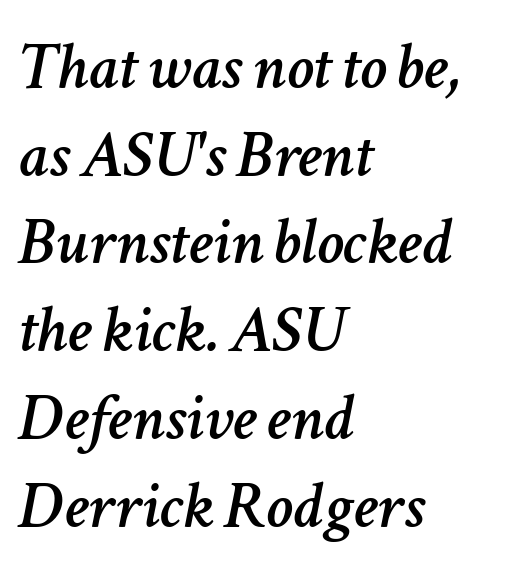
{"italic": "yes", "lean": "right", "slant_degrees": 11, "width": "normal", "stroke_contrast": "low", "x_height": "medium", "monospaced": "no", "underline": "no", "align": "left", "line_spacing": "normal", "line_spacing_ratio": 1.29, "letter_spacing": "normal", "letter_spacing_em": 0.0, "glyph_px": 68}
